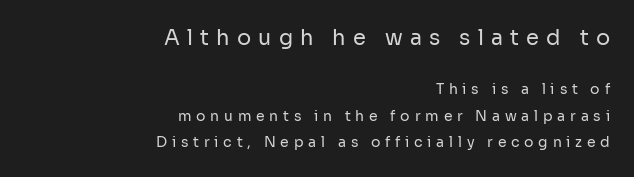
Short and long lines alike share a common ending point at right. Words float on clear page, feet unadorned. Caption: expanded tracking, letters set apart. The passage shown is not bold in any degree.
